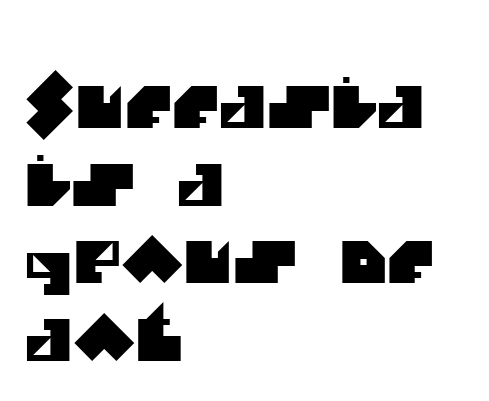
Q: Is the typeface a serif or a sans-serif typeface? A: Sans-serif.
Q: Is the text underlined? A: No.
Q: How is the paragraph aligned? A: Left-aligned.
Q: Is the spacing between letters normal or unusually wide? A: Normal.
Q: Is the spacing between lines tight, normal or loose? A: Normal.
Q: Width (condensed, normal, or wide)? A: Normal.
Q: Stroke contrast? A: Medium.
Q: x-height? A: Large.
Q: Monospaced? A: No.
